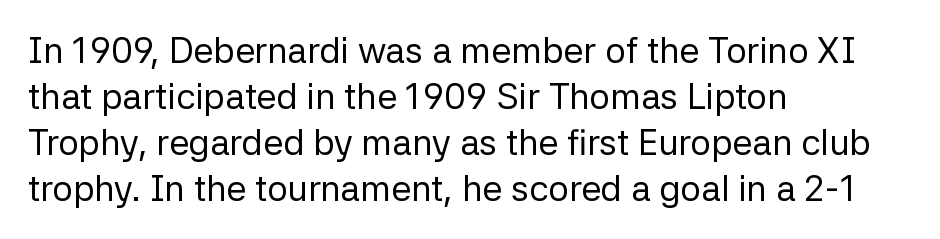
{"serif": "no", "italic": "no", "bold": "no", "weight": "regular", "width": "normal", "stroke_contrast": "low", "x_height": "medium", "monospaced": "no", "underline": "no", "align": "left", "line_spacing": "normal", "line_spacing_ratio": 1.28, "letter_spacing": "normal", "letter_spacing_em": 0.0, "glyph_px": 36}
